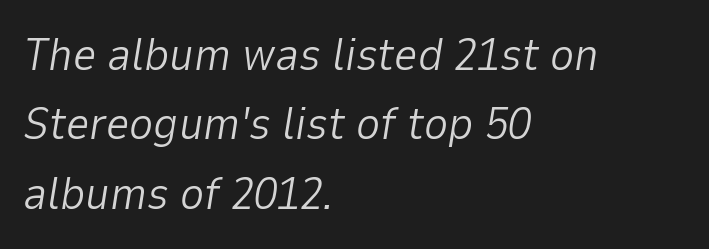
Q: Is the text bold? A: No.
Q: Is the text italic (slanted)? A: Yes, it leans right by about 9 degrees.
Q: Is the text underlined? A: No.
Q: How is the paragraph aligned? A: Left-aligned.
Q: Is the spacing between letters normal or unusually wide? A: Normal.
Q: Is the spacing between lines tight, normal or loose? A: Normal.
Q: Width (condensed, normal, or wide)? A: Normal.
Q: Stroke contrast? A: Low.
Q: x-height? A: Medium.
Q: Monospaced? A: No.
